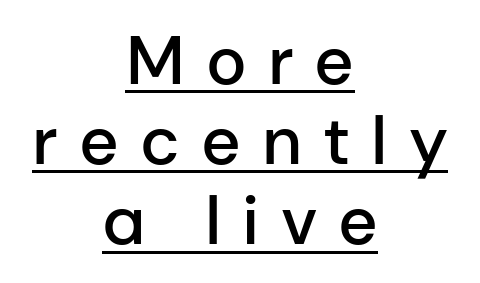
Q: Is the text bold? A: Semi-bold.
Q: Is the text italic (slanted)? A: No, it is upright.
Q: Is the typeface a serif or a sans-serif typeface? A: Sans-serif.
Q: Is the text underlined? A: Yes.
Q: How is the paragraph aligned? A: Centered.
Q: Is the spacing between letters normal or unusually wide? A: Unusually wide.
Q: Width (condensed, normal, or wide)? A: Normal.
Q: Stroke contrast? A: Low.
Q: x-height? A: Medium.
Q: Monospaced? A: No.
